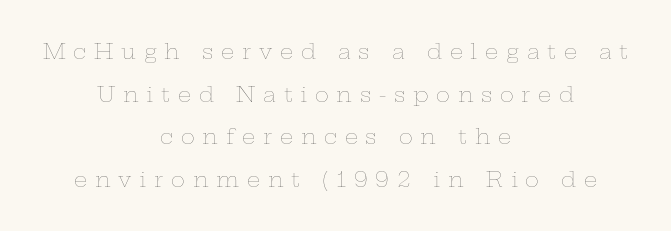
{"italic": "no", "bold": "no", "underline": "no", "align": "center", "line_spacing": "loose", "line_spacing_ratio": 2.03, "letter_spacing": "wide", "letter_spacing_em": 0.37, "glyph_px": 21}
